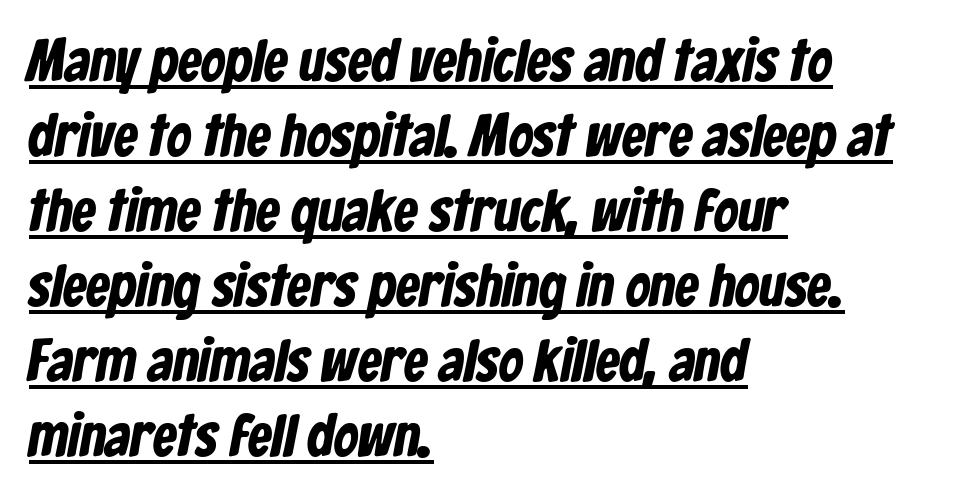
Line starts are locked; line ends wander. Glance below the letters and you will spot a drawn line. Grotesque or geometric, the face here clearly has no serifs. Spacing verdict: proportional, widths tailored to each character.
